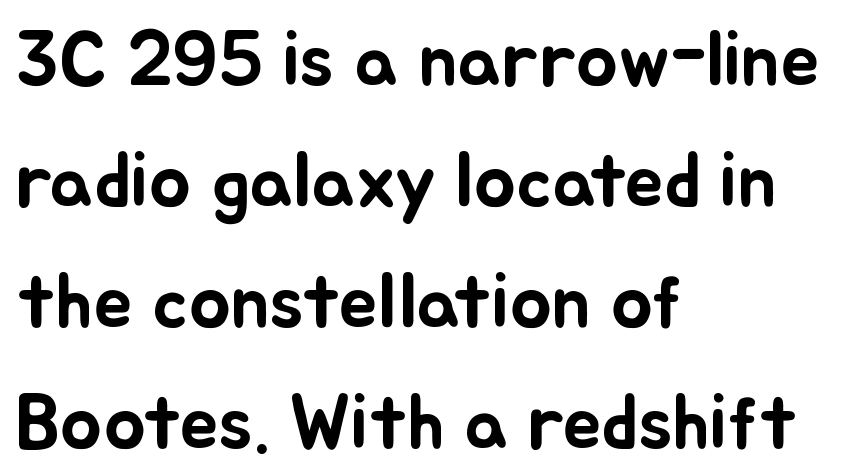
Q: Is the text italic (slanted)? A: No, it is upright.
Q: Is the text underlined? A: No.
Q: How is the paragraph aligned? A: Left-aligned.
Q: Is the spacing between letters normal or unusually wide? A: Normal.
Q: Is the spacing between lines tight, normal or loose? A: Normal.
Q: Width (condensed, normal, or wide)? A: Normal.
Q: Stroke contrast? A: Low.
Q: x-height? A: Small.
Q: Monospaced? A: No.
